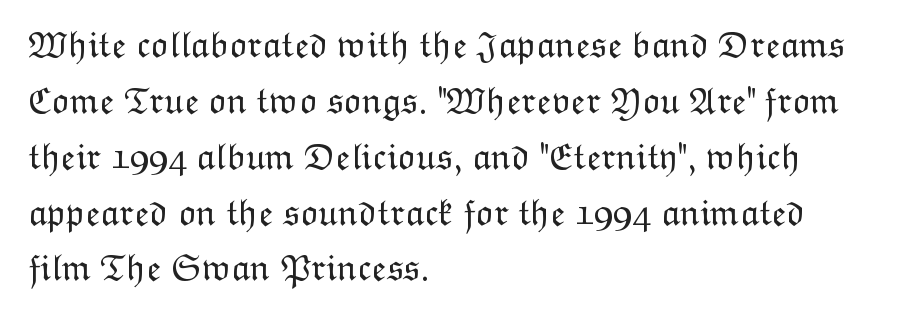
{"italic": "no", "bold": "no", "weight": "light", "width": "normal", "stroke_contrast": "low", "x_height": "medium", "monospaced": "no", "underline": "no", "align": "left", "line_spacing": "normal", "line_spacing_ratio": 1.47, "letter_spacing": "normal", "letter_spacing_em": 0.0, "glyph_px": 38}
